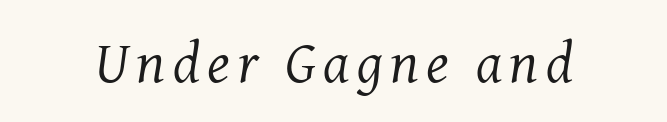
{"serif": "yes", "italic": "yes", "lean": "right", "slant_degrees": 8, "bold": "no", "weight": "regular", "width": "normal", "stroke_contrast": "medium", "x_height": "medium", "monospaced": "no", "underline": "no", "glyph_px": 58}
